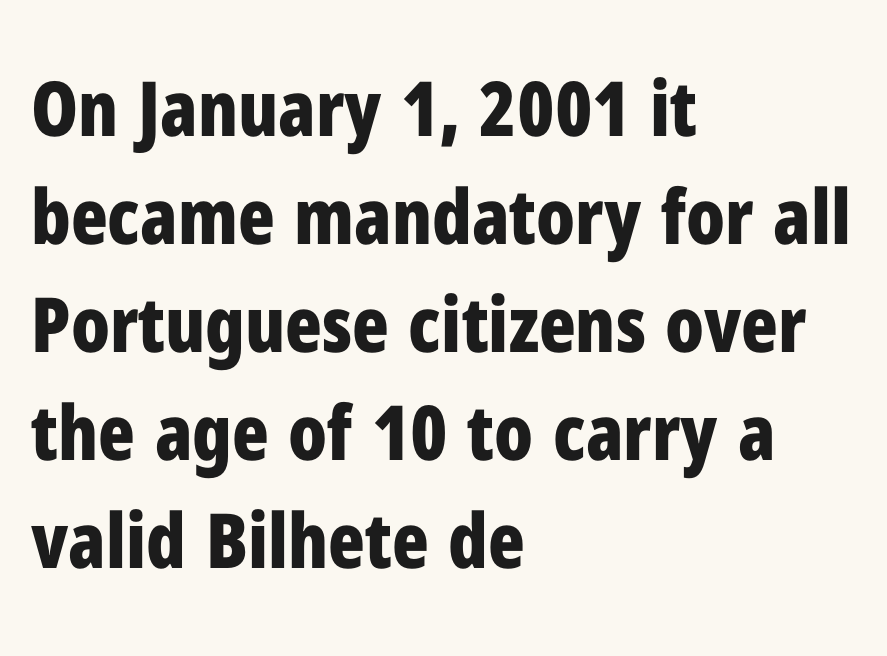
The image shows 76 px bold, condensed sans-serif type, upright; set left-aligned, normal line spacing (1.42x), normal letter spacing, not underlined; low stroke contrast and a medium x-height.
